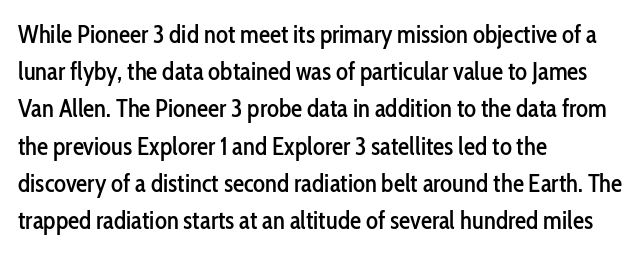
The image shows 25 px text type, upright; set left-aligned, normal line spacing (1.49x), normal letter spacing, not underlined.
